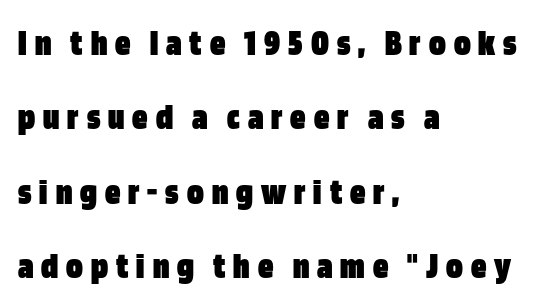
The image shows 38 px heavy, condensed sans-serif type, upright; set left-aligned, loose line spacing (1.96x), unusually wide letter spacing (+0.21 em), not underlined; low stroke contrast and a large x-height.
